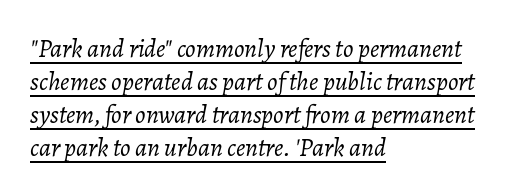
{"italic": "yes", "lean": "right", "slant_degrees": 7, "bold": "no", "underline": "yes", "align": "left", "line_spacing": "normal", "line_spacing_ratio": 1.27, "letter_spacing": "normal", "letter_spacing_em": 0.0, "glyph_px": 26}
